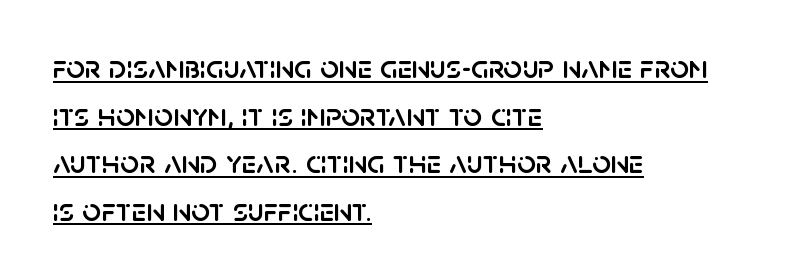
Here the designer chose a conventional face with non-uniform glyph widths. What kind of face is this? One without serifs — a sans. Tracking here is standard; glyphs follow each other at the usual distance. What's the leading like? Ordinary, nothing unusual. Students, observe the line beneath the letters — that is underlining.
